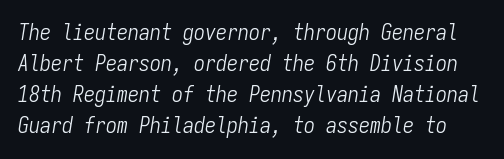
The horizontal fit of the characters is conventional and even. The glyphs are unaccompanied by any horizontal stroke below them. The rows are spaced the way most documents space them. The font's italic variant was chosen for this text. Is this a heavy cut? Hardly; it is regular or lighter.
